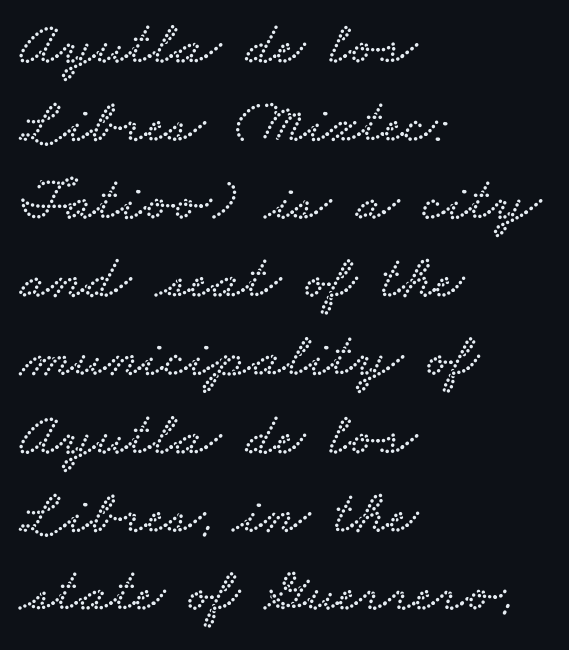
The image shows 62 px wide serif type; set left-aligned, normal line spacing (1.26x), normal letter spacing, not underlined; low stroke contrast and a small x-height.
